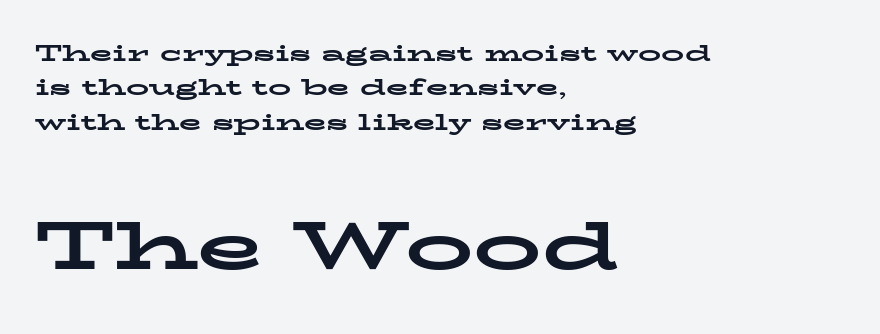
The image shows 68 px bold, wide serif type, upright; set left-aligned, normal line spacing (1.49x), normal letter spacing, not underlined; the second (bottom) block is 2.96x larger; low stroke contrast and a medium x-height.
